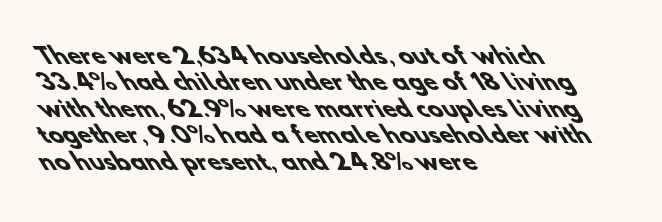
Q: Is the text bold? A: Yes.
Q: Is the text underlined? A: No.
Q: How is the paragraph aligned? A: Left-aligned.
Q: Is the spacing between letters normal or unusually wide? A: Normal.
